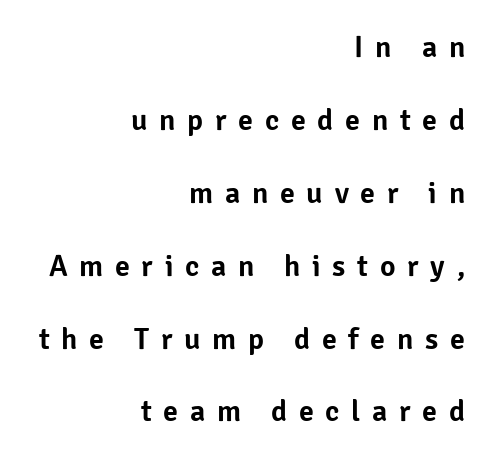
Q: Is the text italic (slanted)? A: No, it is upright.
Q: Is the typeface a serif or a sans-serif typeface? A: Sans-serif.
Q: Is the text underlined? A: No.
Q: How is the paragraph aligned? A: Right-aligned.
Q: Is the spacing between letters normal or unusually wide? A: Unusually wide.
Q: Is the spacing between lines tight, normal or loose? A: Loose.
Q: Width (condensed, normal, or wide)? A: Normal.
Q: Stroke contrast? A: Low.
Q: x-height? A: Medium.
Q: Monospaced? A: No.
